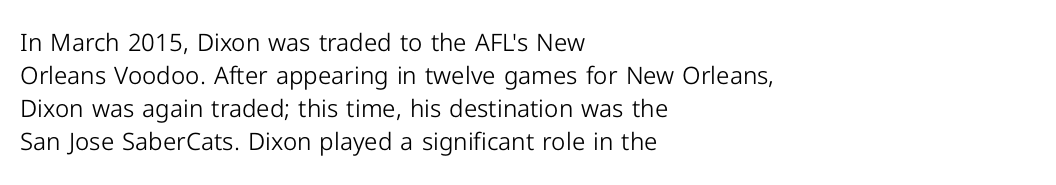
{"italic": "no", "bold": "no", "underline": "no", "align": "left", "line_spacing": "normal", "line_spacing_ratio": 1.37, "letter_spacing": "normal", "letter_spacing_em": 0.0, "glyph_px": 24}
